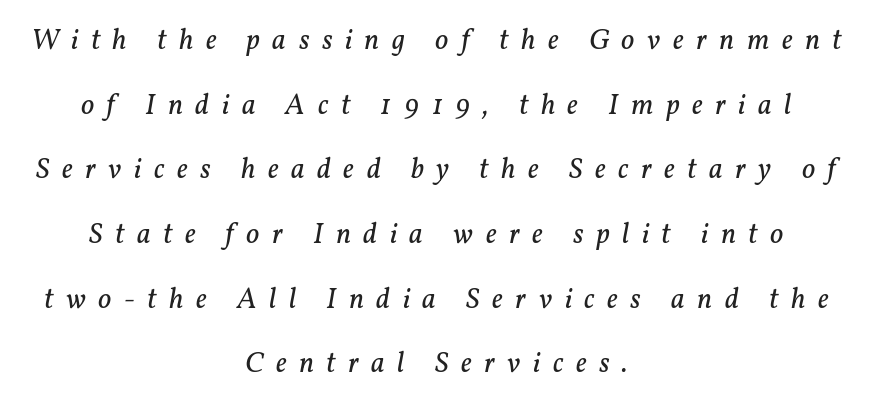
Q: Is the text bold? A: No.
Q: Is the text italic (slanted)? A: Yes, it leans right by about 11 degrees.
Q: Is the typeface a serif or a sans-serif typeface? A: Serif.
Q: Is the text underlined? A: No.
Q: How is the paragraph aligned? A: Centered.
Q: Is the spacing between letters normal or unusually wide? A: Unusually wide.
Q: Is the spacing between lines tight, normal or loose? A: Loose.
Q: Width (condensed, normal, or wide)? A: Normal.
Q: Stroke contrast? A: Low.
Q: x-height? A: Medium.
Q: Monospaced? A: No.
